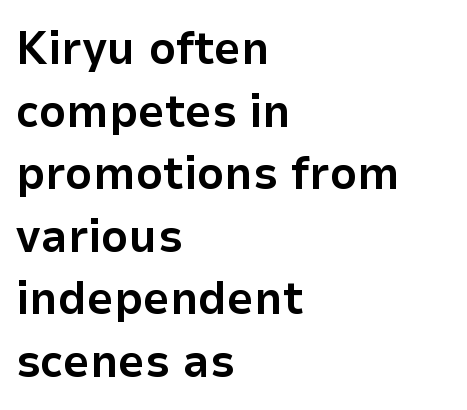
{"serif": "no", "italic": "no", "bold": "yes", "weight": "bold", "width": "normal", "stroke_contrast": "low", "x_height": "medium", "monospaced": "no", "underline": "no", "align": "left", "line_spacing": "normal", "line_spacing_ratio": 1.33, "letter_spacing": "normal", "letter_spacing_em": 0.0, "glyph_px": 47}
